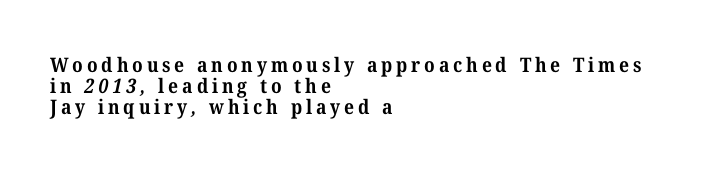
Q: Is the text bold? A: Yes.
Q: Is the text underlined? A: No.
Q: How is the paragraph aligned? A: Left-aligned.
Q: Is the spacing between lines tight, normal or loose? A: Tight.
